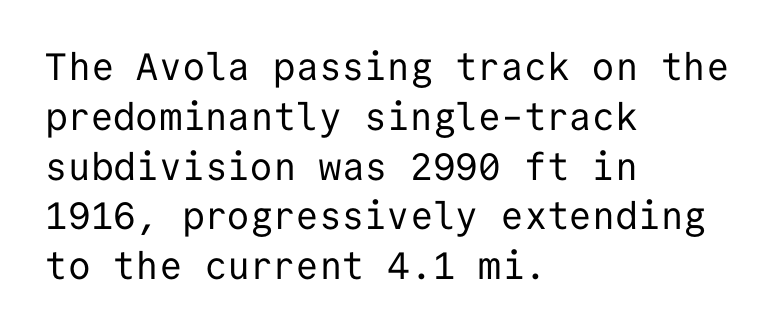
The image shows 38 px regular-weight sans-serif type, upright, monospaced; set left-aligned, normal line spacing (1.31x), normal letter spacing, not underlined; low stroke contrast and a medium x-height.
